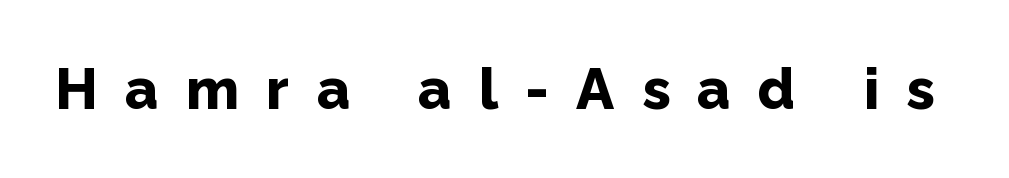
{"serif": "no", "italic": "no", "bold": "yes", "weight": "bold", "width": "normal", "stroke_contrast": "low", "x_height": "medium", "monospaced": "no", "underline": "no", "letter_spacing": "wide", "letter_spacing_em": 0.48, "glyph_px": 57}
